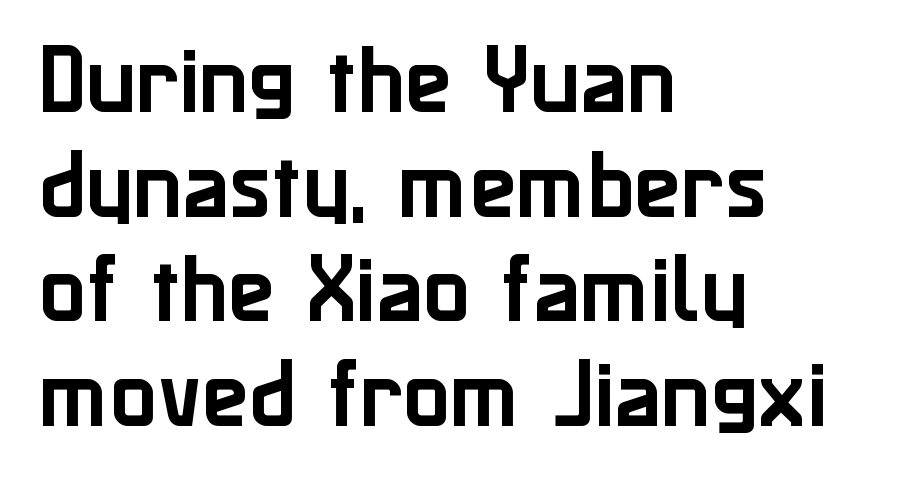
Q: Is the text italic (slanted)? A: No, it is upright.
Q: Is the typeface a serif or a sans-serif typeface? A: Sans-serif.
Q: Is the text underlined? A: No.
Q: How is the paragraph aligned? A: Left-aligned.
Q: Is the spacing between letters normal or unusually wide? A: Normal.
Q: Is the spacing between lines tight, normal or loose? A: Normal.
Q: Width (condensed, normal, or wide)? A: Normal.
Q: Stroke contrast? A: Low.
Q: x-height? A: Medium.
Q: Monospaced? A: No.
